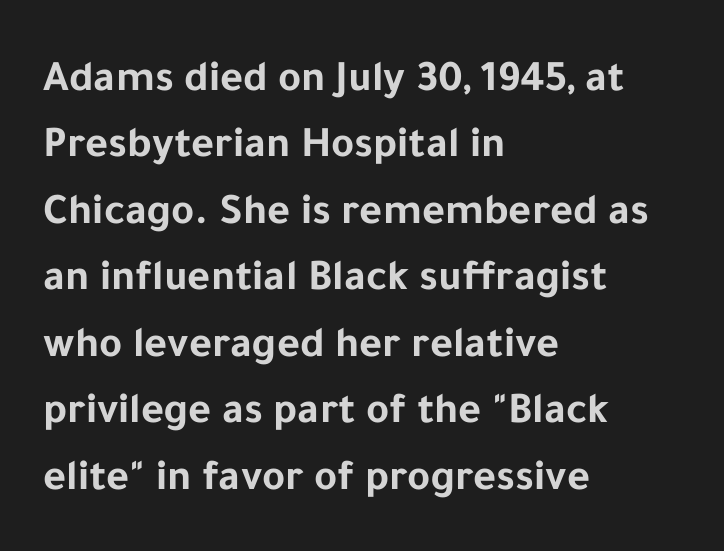
{"serif": "no", "italic": "no", "bold": "yes", "weight": "bold", "width": "normal", "stroke_contrast": "low", "x_height": "medium", "monospaced": "no", "underline": "no", "align": "left", "line_spacing": "normal", "line_spacing_ratio": 1.51, "letter_spacing": "normal", "letter_spacing_em": 0.0, "glyph_px": 44}
